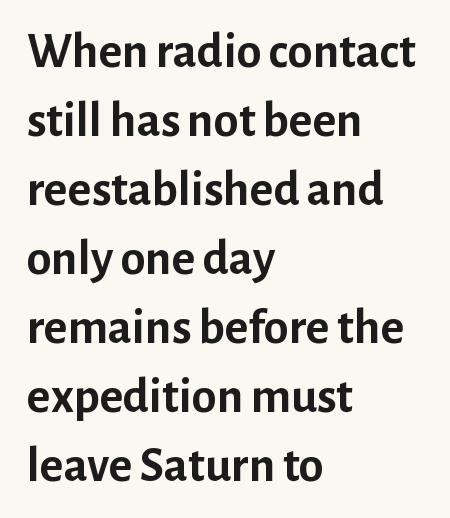
{"serif": "no", "italic": "no", "bold": "yes", "weight": "semibold", "width": "normal", "stroke_contrast": "low", "x_height": "medium", "monospaced": "no", "underline": "no", "align": "left", "line_spacing": "normal", "line_spacing_ratio": 1.38, "letter_spacing": "normal", "letter_spacing_em": 0.0, "glyph_px": 50}
